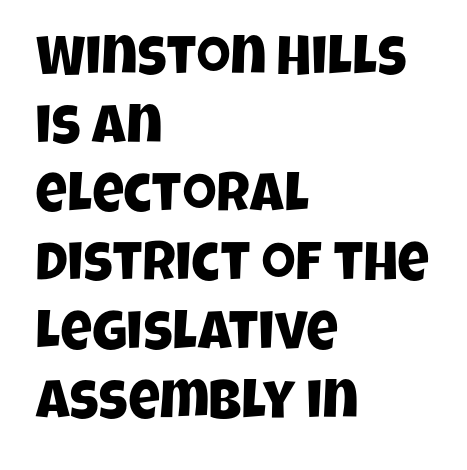
{"serif": "no", "width": "condensed", "stroke_contrast": "low", "x_height": "large", "monospaced": "no", "underline": "no", "align": "left", "line_spacing": "normal", "line_spacing_ratio": 1.25, "letter_spacing": "normal", "letter_spacing_em": 0.0, "glyph_px": 55}
